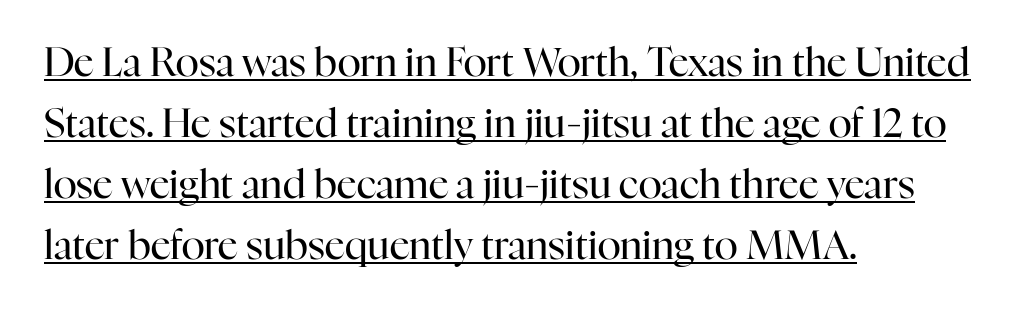
Q: Is the text bold? A: No.
Q: Is the text italic (slanted)? A: No, it is upright.
Q: Is the typeface a serif or a sans-serif typeface? A: Serif.
Q: Is the text underlined? A: Yes.
Q: How is the paragraph aligned? A: Left-aligned.
Q: Is the spacing between letters normal or unusually wide? A: Normal.
Q: Is the spacing between lines tight, normal or loose? A: Normal.
Q: Width (condensed, normal, or wide)? A: Normal.
Q: Stroke contrast? A: High.
Q: x-height? A: Medium.
Q: Monospaced? A: No.
